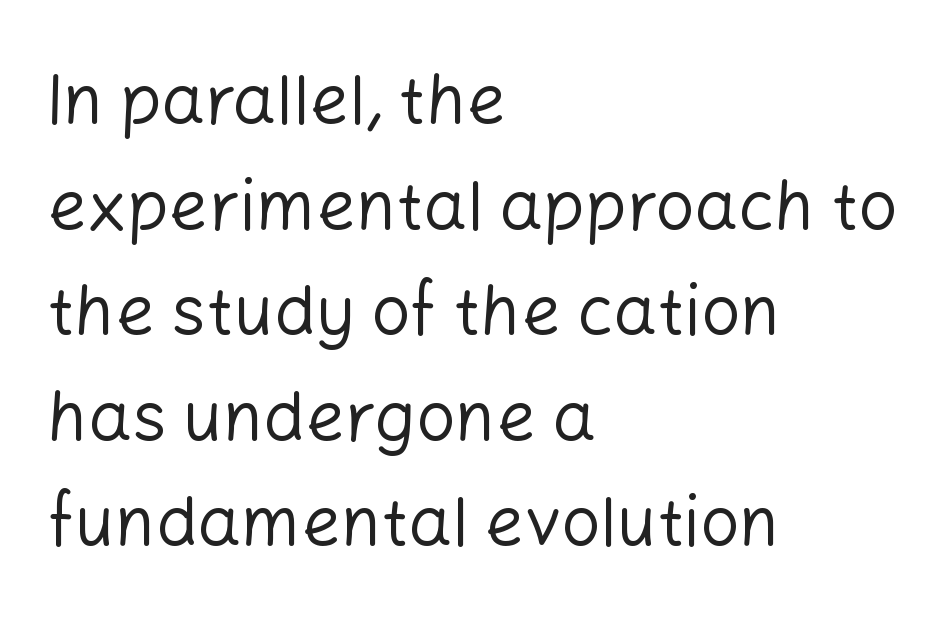
Q: Is the text bold? A: No.
Q: Is the text italic (slanted)? A: No, it is upright.
Q: Is the typeface a serif or a sans-serif typeface? A: Sans-serif.
Q: Is the text underlined? A: No.
Q: How is the paragraph aligned? A: Left-aligned.
Q: Is the spacing between letters normal or unusually wide? A: Normal.
Q: Is the spacing between lines tight, normal or loose? A: Normal.
Q: Width (condensed, normal, or wide)? A: Normal.
Q: Stroke contrast? A: Low.
Q: x-height? A: Medium.
Q: Monospaced? A: No.
